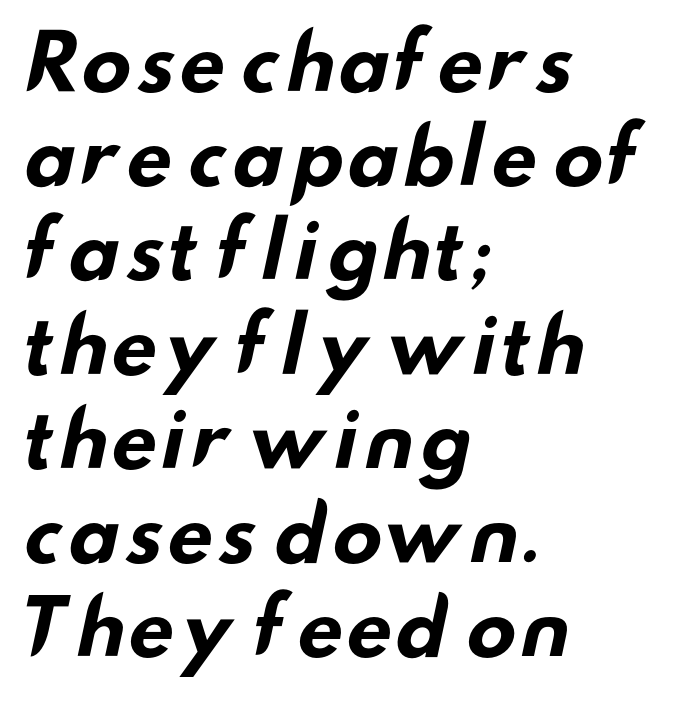
Q: Is the text bold? A: Yes.
Q: Is the typeface a serif or a sans-serif typeface? A: Sans-serif.
Q: Is the text underlined? A: No.
Q: How is the paragraph aligned? A: Left-aligned.
Q: Is the spacing between letters normal or unusually wide? A: Normal.
Q: Width (condensed, normal, or wide)? A: Wide.
Q: Stroke contrast? A: Low.
Q: x-height? A: Small.
Q: Monospaced? A: No.
